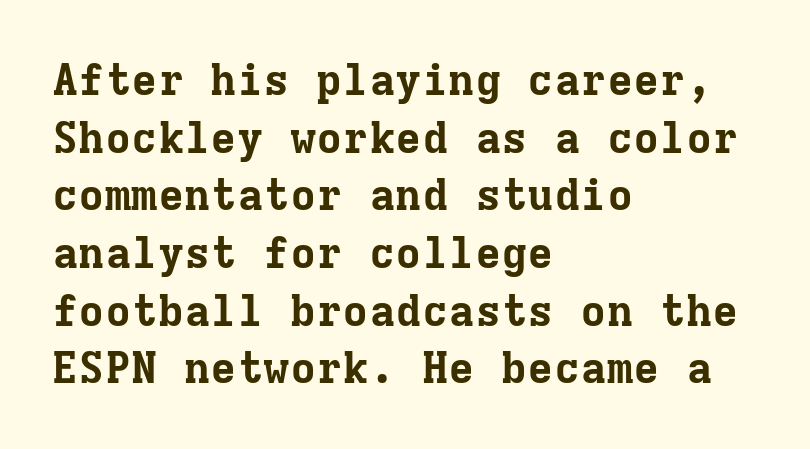
Q: Is the text bold? A: Yes.
Q: Is the text italic (slanted)? A: No, it is upright.
Q: Is the typeface a serif or a sans-serif typeface? A: Serif.
Q: Is the text underlined? A: No.
Q: How is the paragraph aligned? A: Left-aligned.
Q: Is the spacing between letters normal or unusually wide? A: Normal.
Q: Is the spacing between lines tight, normal or loose? A: Normal.
Q: Width (condensed, normal, or wide)? A: Normal.
Q: Stroke contrast? A: Low.
Q: x-height? A: Medium.
Q: Monospaced? A: Yes.
